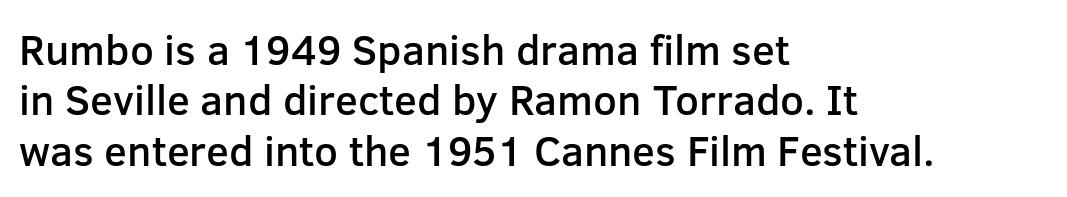
Q: Is the text bold? A: Semi-bold.
Q: Is the text italic (slanted)? A: No, it is upright.
Q: Is the typeface a serif or a sans-serif typeface? A: Sans-serif.
Q: Is the text underlined? A: No.
Q: How is the paragraph aligned? A: Left-aligned.
Q: Is the spacing between letters normal or unusually wide? A: Normal.
Q: Width (condensed, normal, or wide)? A: Normal.
Q: Stroke contrast? A: Low.
Q: x-height? A: Medium.
Q: Monospaced? A: No.
